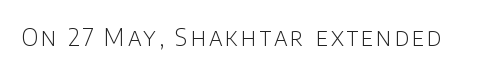
Q: Is the text bold? A: No.
Q: Is the text italic (slanted)? A: No, it is upright.
Q: Is the text underlined? A: No.
